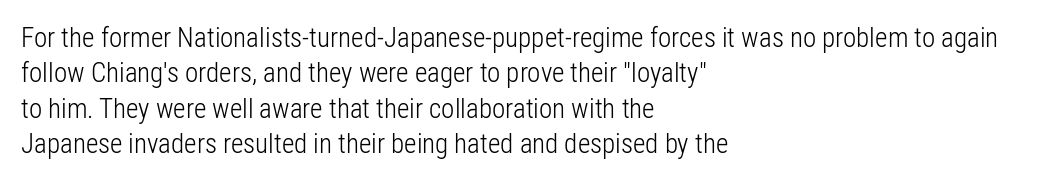
Q: Is the text bold? A: No.
Q: Is the text italic (slanted)? A: No, it is upright.
Q: Is the text underlined? A: No.
Q: How is the paragraph aligned? A: Left-aligned.
Q: Is the spacing between letters normal or unusually wide? A: Normal.
Q: Is the spacing between lines tight, normal or loose? A: Normal.
